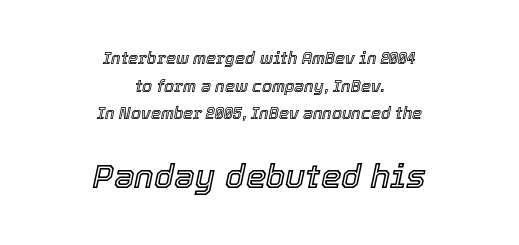
The image shows 33 px text type, italic (leaning right); set centered, line spacing 1.73x, normal letter spacing, not underlined; the second (bottom) block is 2.06x larger; a medium x-height.
